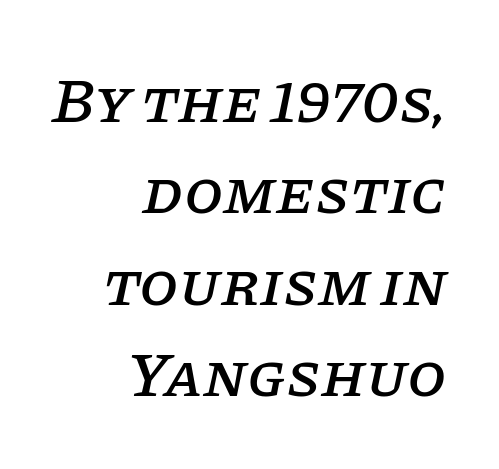
The image shows 63 px serif type, italic (leaning right); set right-aligned, normal line spacing (1.45x), normal letter spacing, not underlined; low stroke contrast and a large x-height.
